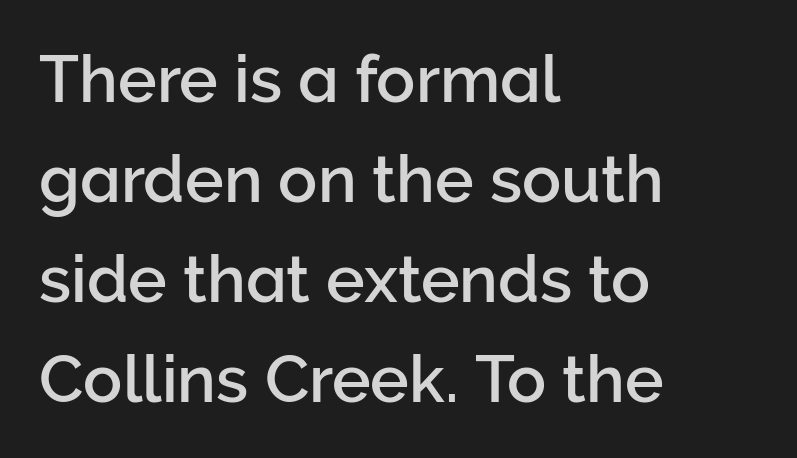
Q: Is the text italic (slanted)? A: No, it is upright.
Q: Is the typeface a serif or a sans-serif typeface? A: Sans-serif.
Q: Is the text underlined? A: No.
Q: How is the paragraph aligned? A: Left-aligned.
Q: Is the spacing between letters normal or unusually wide? A: Normal.
Q: Is the spacing between lines tight, normal or loose? A: Normal.
Q: Width (condensed, normal, or wide)? A: Normal.
Q: Stroke contrast? A: Low.
Q: x-height? A: Medium.
Q: Monospaced? A: No.
